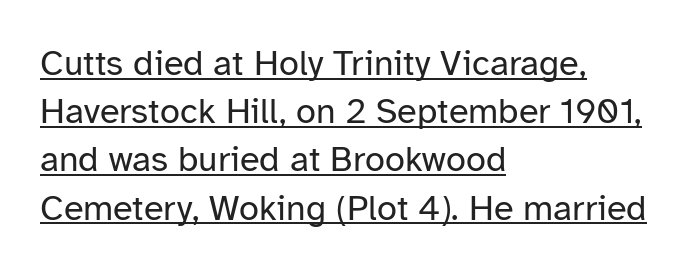
Q: Is the text bold? A: No.
Q: Is the text italic (slanted)? A: No, it is upright.
Q: Is the typeface a serif or a sans-serif typeface? A: Sans-serif.
Q: Is the text underlined? A: Yes.
Q: How is the paragraph aligned? A: Left-aligned.
Q: Is the spacing between letters normal or unusually wide? A: Normal.
Q: Is the spacing between lines tight, normal or loose? A: Normal.
Q: Width (condensed, normal, or wide)? A: Normal.
Q: Stroke contrast? A: Low.
Q: x-height? A: Medium.
Q: Monospaced? A: No.
